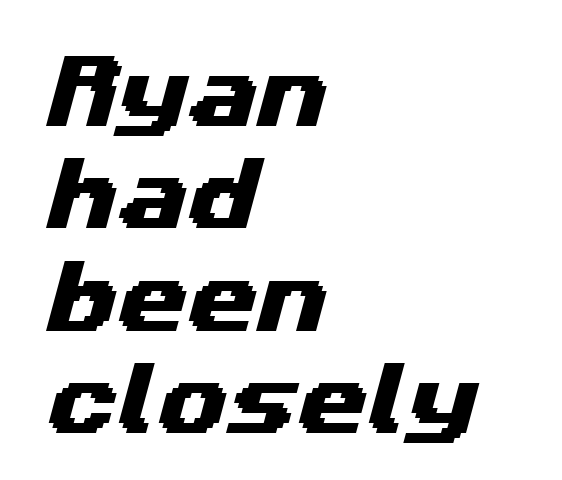
{"serif": "no", "width": "wide", "stroke_contrast": "medium", "x_height": "medium", "monospaced": "no", "underline": "no", "align": "left", "line_spacing": "normal", "line_spacing_ratio": 1.28, "letter_spacing": "normal", "letter_spacing_em": 0.0, "glyph_px": 80}
